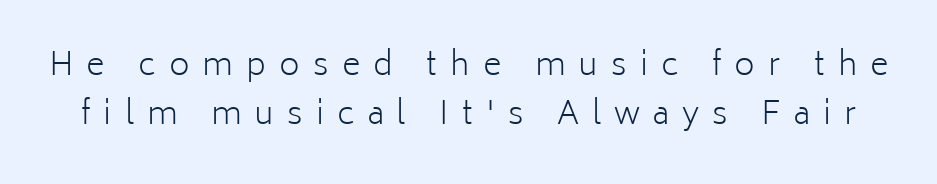
The passage shown is not bold in any degree. Glance below the letters and you will spot only blank space. The rows are spaced the way most documents space them. You can tell from the bare stems that sans-serif type was used.
